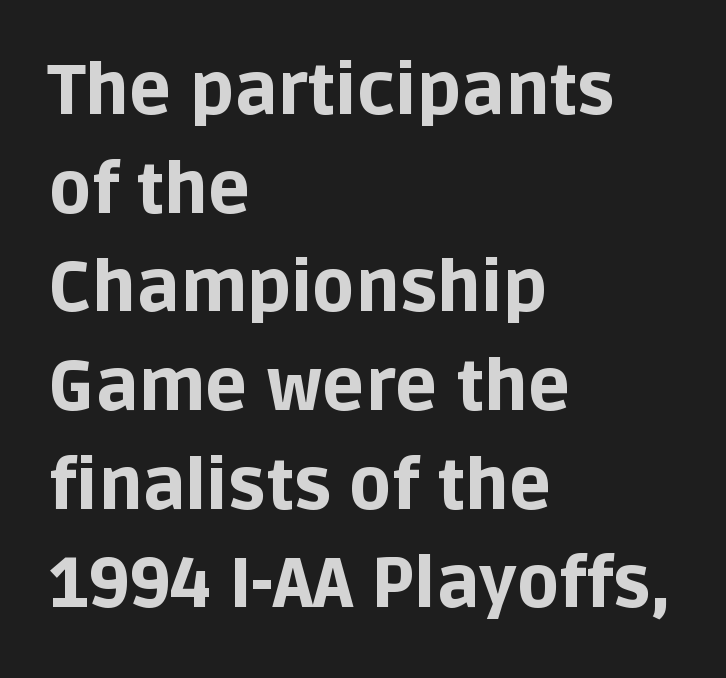
The image shows 70 px bold sans-serif type, upright; set left-aligned, normal line spacing (1.41x), normal letter spacing, not underlined; low stroke contrast and a large x-height.
